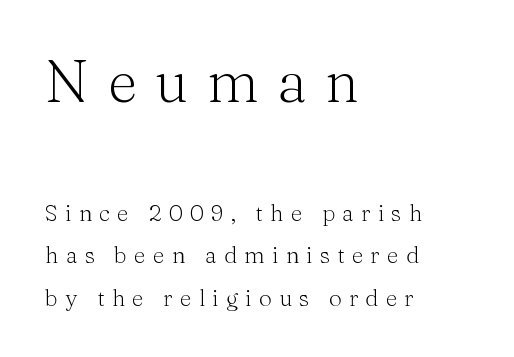
The glyphs in this specimen are seriffed. Words float on clear page, feet unadorned. The letters stand upright; this is a roman face. Between these two stacked blocks, the higher one wins on size.
